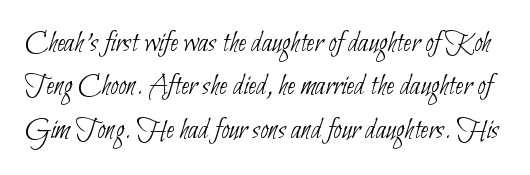
{"serif": "no", "bold": "no", "weight": "thin", "width": "condensed", "stroke_contrast": "low", "x_height": "small", "monospaced": "no", "underline": "no", "line_spacing": "normal", "line_spacing_ratio": 1.45, "letter_spacing": "normal", "letter_spacing_em": 0.0, "glyph_px": 30}
